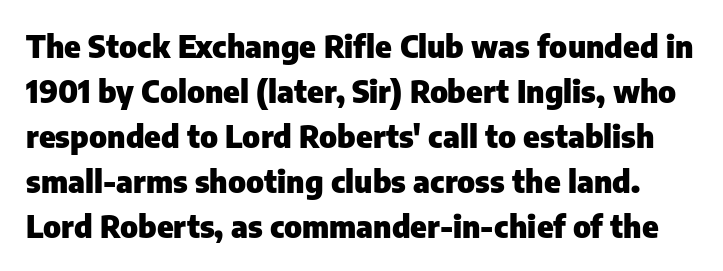
{"serif": "no", "italic": "no", "bold": "yes", "weight": "heavy", "width": "normal", "stroke_contrast": "low", "x_height": "medium", "monospaced": "no", "underline": "no", "line_spacing": "normal", "line_spacing_ratio": 1.45, "letter_spacing": "normal", "letter_spacing_em": 0.0, "glyph_px": 31}
